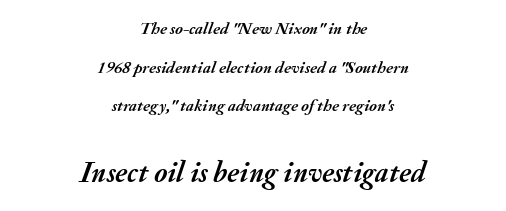
In terms of leading, this rendering errs on the spacious side. A full-strength bold gives these letters their thick strokes. The emphasis by scale lands on block number two, below. The font's italic variant was chosen for this text. Think of a printed novel: that variable character pitch is what you see here. If you folded the block vertically in half, each line would mirror itself in length.
